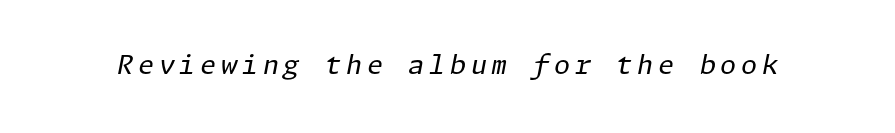
Q: Is the text bold? A: No.
Q: Is the text italic (slanted)? A: Yes, it leans right by about 11 degrees.
Q: Is the text underlined? A: No.
